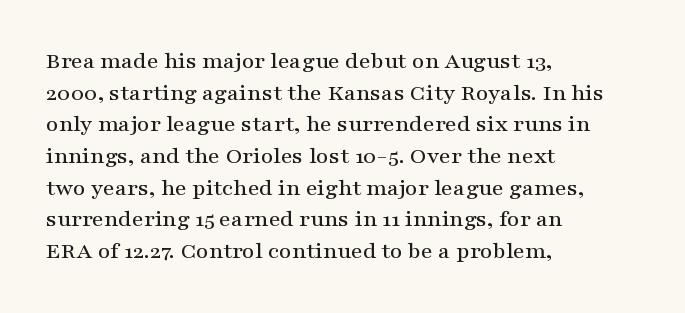
Q: Is the text italic (slanted)? A: No, it is upright.
Q: Is the text underlined? A: No.
Q: How is the paragraph aligned? A: Left-aligned.
Q: Is the spacing between letters normal or unusually wide? A: Normal.
Q: Is the spacing between lines tight, normal or loose? A: Normal.
